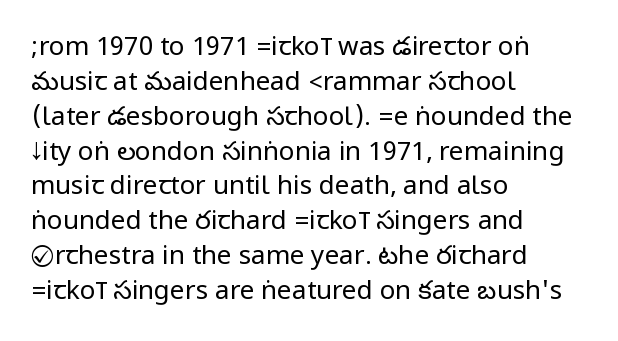
{"italic": "no", "bold": "no", "underline": "no", "align": "left", "line_spacing": "normal", "line_spacing_ratio": 1.34, "letter_spacing": "normal", "letter_spacing_em": 0.0, "glyph_px": 26}
